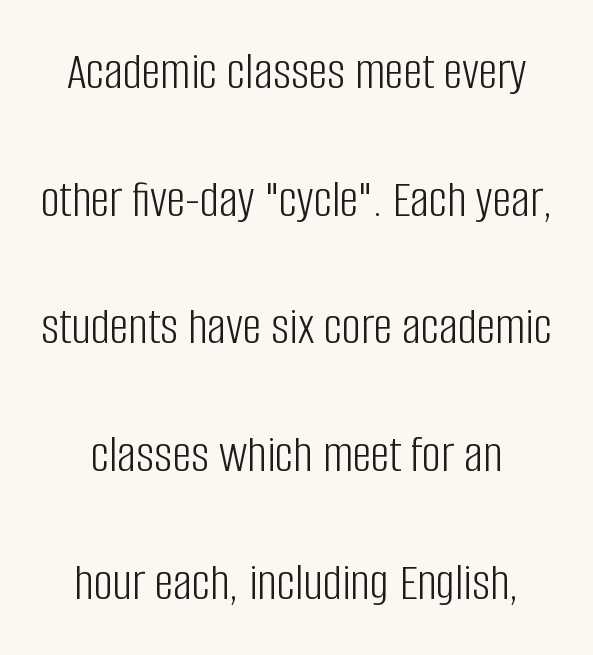
The image shows 53 px light, condensed sans-serif type, upright; set loose line spacing (2.41x), normal letter spacing, not underlined; low stroke contrast and a large x-height.
